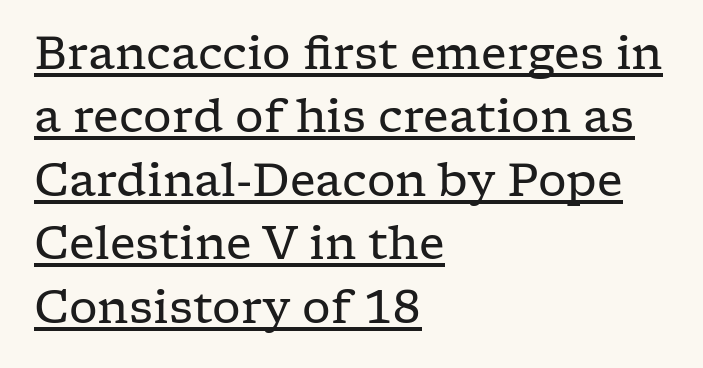
{"serif": "yes", "italic": "no", "bold": "no", "weight": "regular", "width": "wide", "stroke_contrast": "low", "x_height": "medium", "monospaced": "no", "underline": "yes", "align": "left", "line_spacing": "normal", "line_spacing_ratio": 1.41, "letter_spacing": "normal", "letter_spacing_em": 0.0, "glyph_px": 45}
